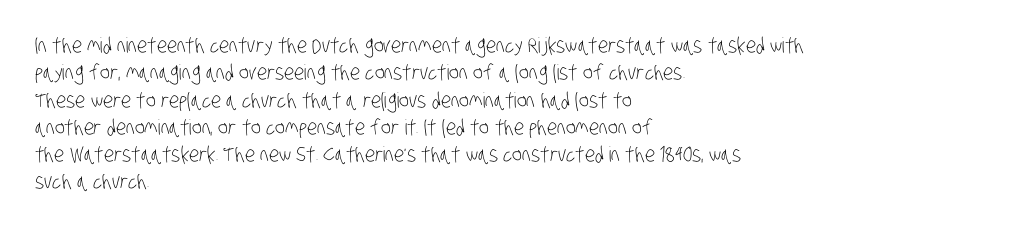
Is there much room between lines? A standard amount, neither cramped nor airy. You could call the tracking neutral — neither tight nor loose. The typesetter chose a ragged-right arrangement here. Only glyphs here, with clear space below each row. The weight would be labelled regular, book, light, or lighter still.
